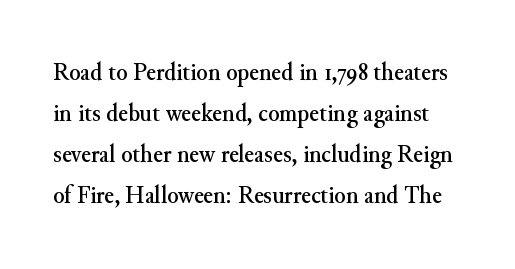
{"italic": "no", "underline": "no", "line_spacing": "normal", "line_spacing_ratio": 1.58, "letter_spacing": "normal", "letter_spacing_em": 0.0, "glyph_px": 26}
